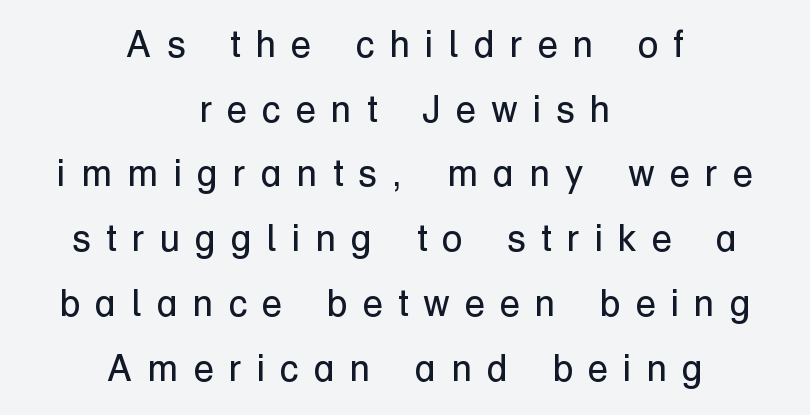
Q: Is the text bold? A: No.
Q: Is the text italic (slanted)? A: No, it is upright.
Q: Is the typeface a serif or a sans-serif typeface? A: Sans-serif.
Q: Is the text underlined? A: No.
Q: How is the paragraph aligned? A: Centered.
Q: Is the spacing between letters normal or unusually wide? A: Unusually wide.
Q: Width (condensed, normal, or wide)? A: Normal.
Q: Stroke contrast? A: Low.
Q: x-height? A: Medium.
Q: Monospaced? A: No.
